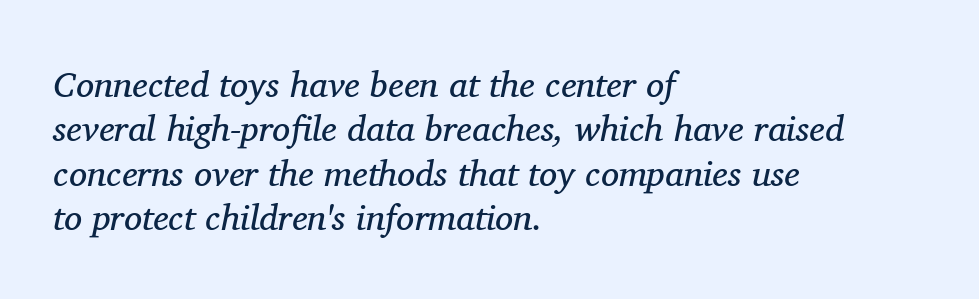
Q: Is the text bold? A: No.
Q: Is the text italic (slanted)? A: Yes, it leans right by about 11 degrees.
Q: Is the typeface a serif or a sans-serif typeface? A: Serif.
Q: Is the text underlined? A: No.
Q: How is the paragraph aligned? A: Left-aligned.
Q: Is the spacing between letters normal or unusually wide? A: Normal.
Q: Width (condensed, normal, or wide)? A: Normal.
Q: Stroke contrast? A: Medium.
Q: x-height? A: Medium.
Q: Monospaced? A: No.
